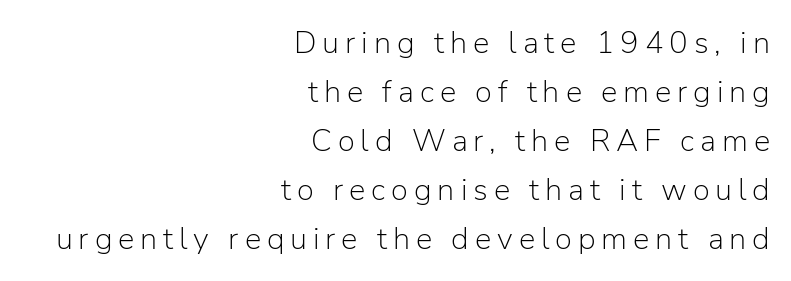
Q: Is the text bold? A: No.
Q: Is the text italic (slanted)? A: No, it is upright.
Q: Is the typeface a serif or a sans-serif typeface? A: Sans-serif.
Q: Is the text underlined? A: No.
Q: How is the paragraph aligned? A: Right-aligned.
Q: Is the spacing between lines tight, normal or loose? A: Normal.
Q: Width (condensed, normal, or wide)? A: Normal.
Q: Stroke contrast? A: Low.
Q: x-height? A: Medium.
Q: Monospaced? A: No.
